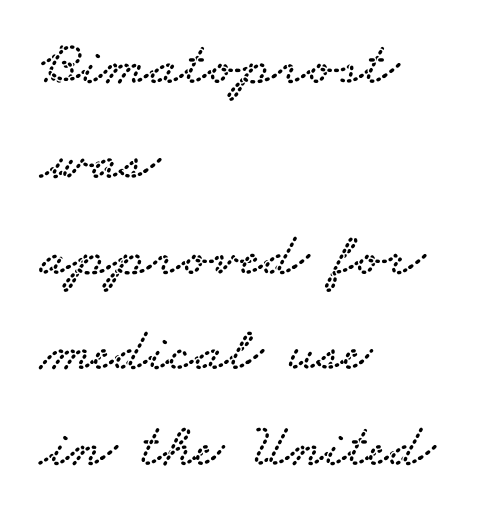
Glance below the letters and you will spot only blank space. The leading is moderate, giving the passage an even texture. A typesetter would call this proportional, since set widths differ per character. No extra tracking has been applied to these lines. Does the copy run flush right? No — it runs flush left.
